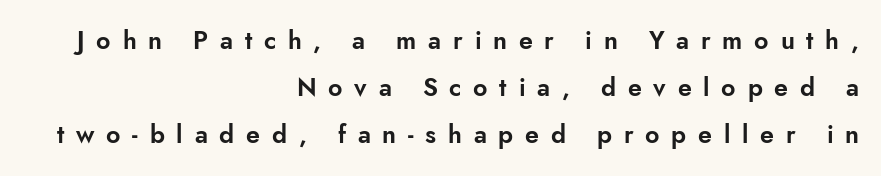
Q: Is the text italic (slanted)? A: No, it is upright.
Q: Is the text underlined? A: No.
Q: How is the paragraph aligned? A: Right-aligned.
Q: Is the spacing between letters normal or unusually wide? A: Unusually wide.
